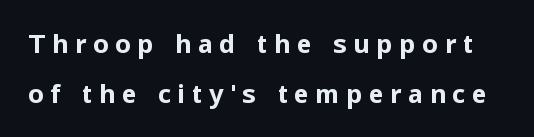
Q: Is the text bold? A: Yes.
Q: Is the text italic (slanted)? A: No, it is upright.
Q: Is the text underlined? A: No.
Q: Is the spacing between letters normal or unusually wide? A: Unusually wide.
Q: Is the spacing between lines tight, normal or loose? A: Loose.
